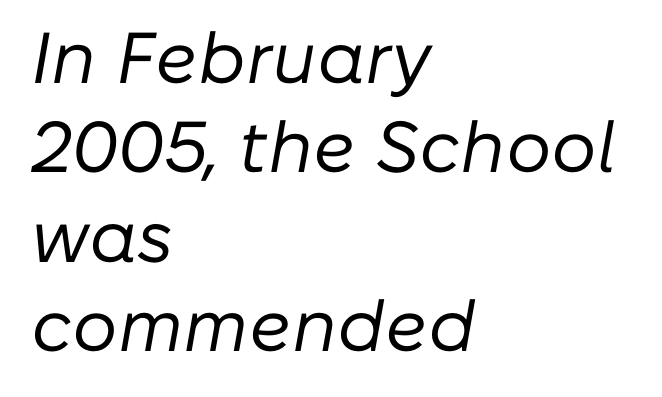
The whole block is typeset with a tilt. What stands out about the letter spacing? Nothing — it is the standard amount. Weight: regular or lighter. Has an underline been added? It has not.
